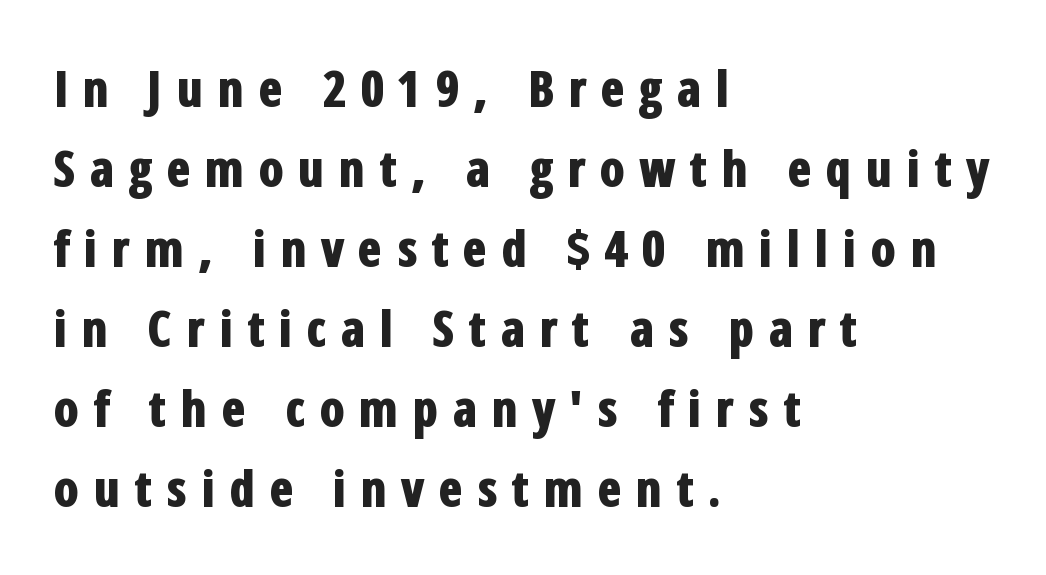
{"serif": "no", "italic": "no", "bold": "yes", "weight": "bold", "width": "condensed", "stroke_contrast": "low", "x_height": "medium", "monospaced": "no", "underline": "no", "align": "left", "line_spacing": "normal", "line_spacing_ratio": 1.6, "letter_spacing": "wide", "letter_spacing_em": 0.27, "glyph_px": 50}
